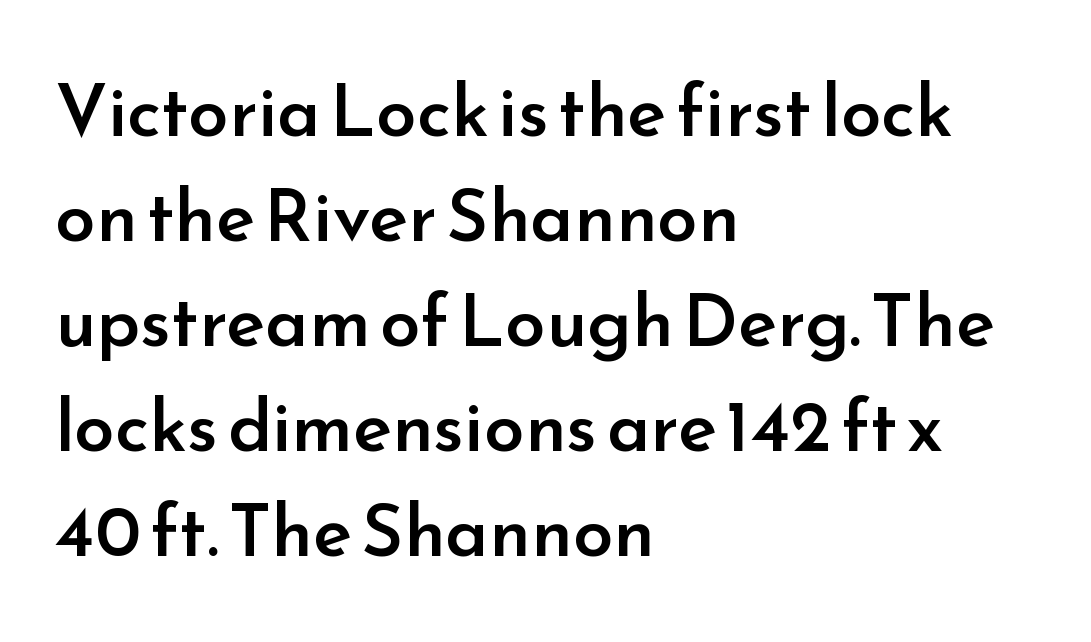
Q: Is the text bold? A: Semi-bold.
Q: Is the text italic (slanted)? A: No, it is upright.
Q: Is the typeface a serif or a sans-serif typeface? A: Sans-serif.
Q: Is the text underlined? A: No.
Q: How is the paragraph aligned? A: Left-aligned.
Q: Is the spacing between letters normal or unusually wide? A: Normal.
Q: Is the spacing between lines tight, normal or loose? A: Normal.
Q: Width (condensed, normal, or wide)? A: Normal.
Q: Stroke contrast? A: Low.
Q: x-height? A: Small.
Q: Monospaced? A: No.
